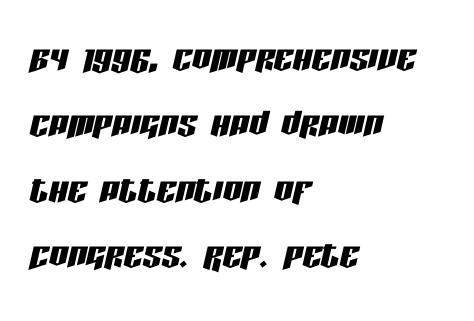
The image shows 47 px condensed type, italic (leaning right); set left-aligned, normal line spacing (1.4x), normal letter spacing, not underlined; low stroke contrast and a large x-height.
